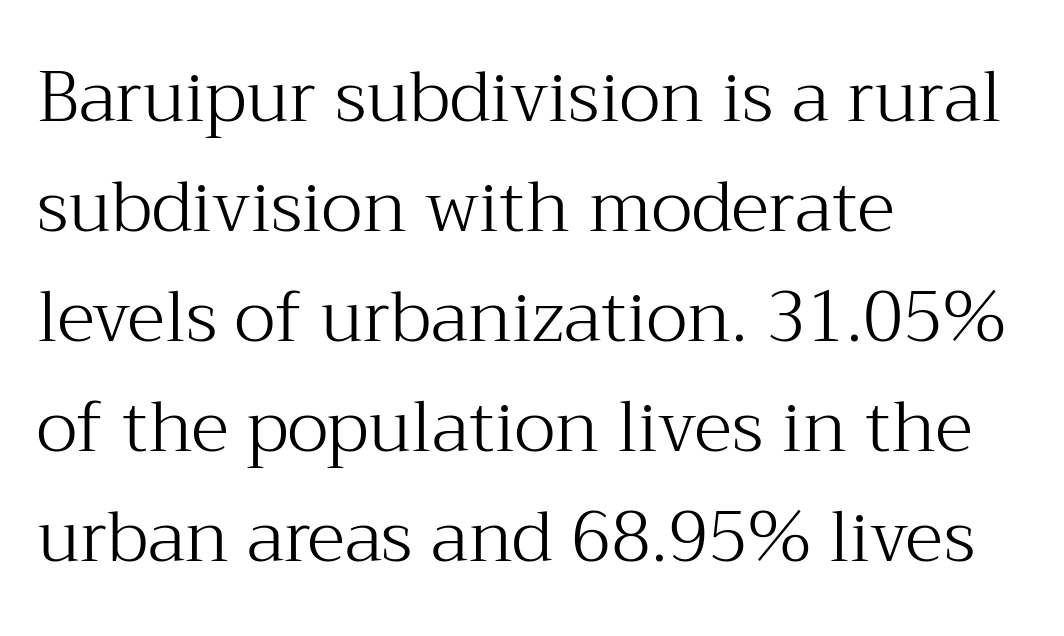
{"serif": "yes", "italic": "no", "bold": "no", "weight": "light", "width": "normal", "stroke_contrast": "medium", "x_height": "medium", "monospaced": "no", "underline": "no", "align": "left", "line_spacing": "normal", "line_spacing_ratio": 1.57, "letter_spacing": "normal", "letter_spacing_em": 0.0, "glyph_px": 70}
